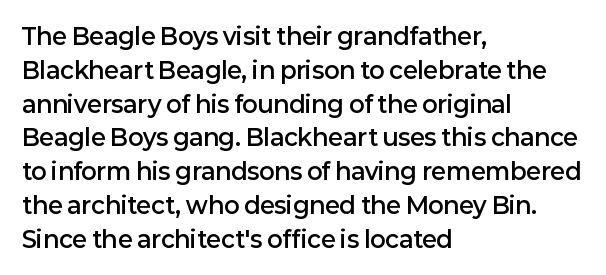
{"italic": "no", "bold": "semi", "underline": "no", "align": "left", "line_spacing": "normal", "line_spacing_ratio": 1.47, "letter_spacing": "normal", "letter_spacing_em": 0.0, "glyph_px": 23}
